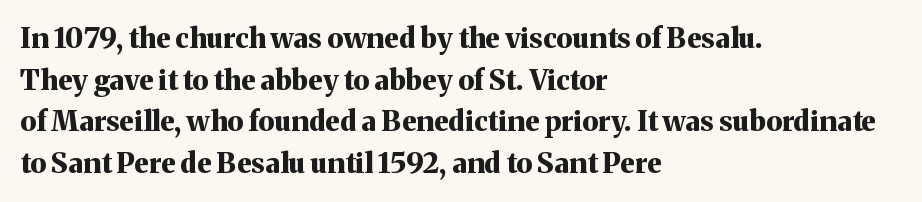
{"serif": "yes", "italic": "no", "bold": "yes", "weight": "bold", "width": "normal", "stroke_contrast": "medium", "x_height": "medium", "monospaced": "no", "underline": "no", "align": "left", "line_spacing": "normal", "line_spacing_ratio": 1.49, "letter_spacing": "normal", "letter_spacing_em": 0.0, "glyph_px": 28}
